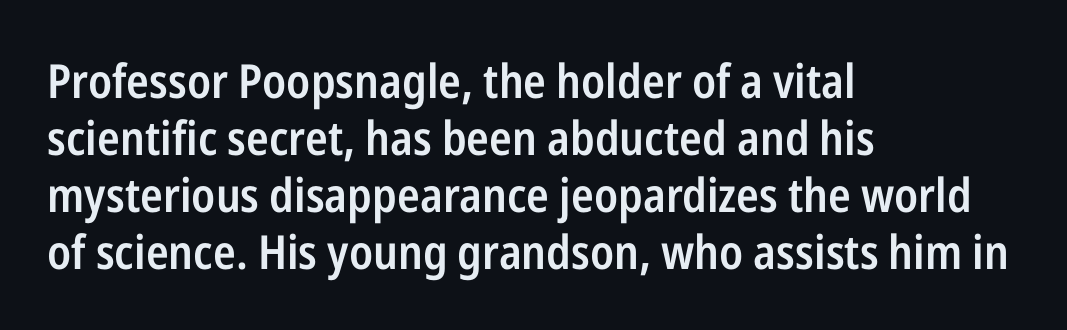
{"serif": "no", "italic": "no", "bold": "semi", "weight": "semibold", "width": "condensed", "stroke_contrast": "low", "x_height": "medium", "monospaced": "no", "underline": "no", "align": "left", "line_spacing_ratio": 1.21, "letter_spacing": "normal", "letter_spacing_em": 0.0, "glyph_px": 47}
